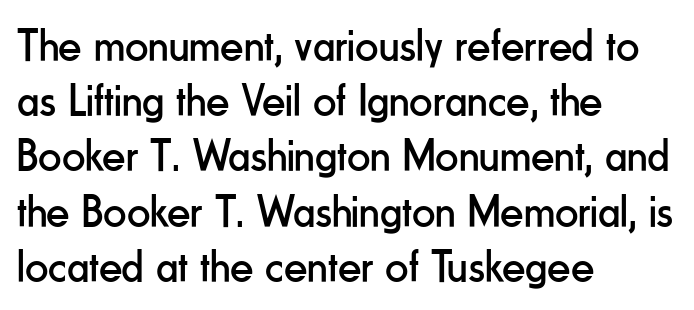
{"serif": "no", "italic": "no", "bold": "no", "weight": "regular", "width": "condensed", "stroke_contrast": "low", "x_height": "small", "monospaced": "no", "underline": "no", "align": "left", "line_spacing_ratio": 1.2, "letter_spacing": "normal", "letter_spacing_em": 0.0, "glyph_px": 46}
